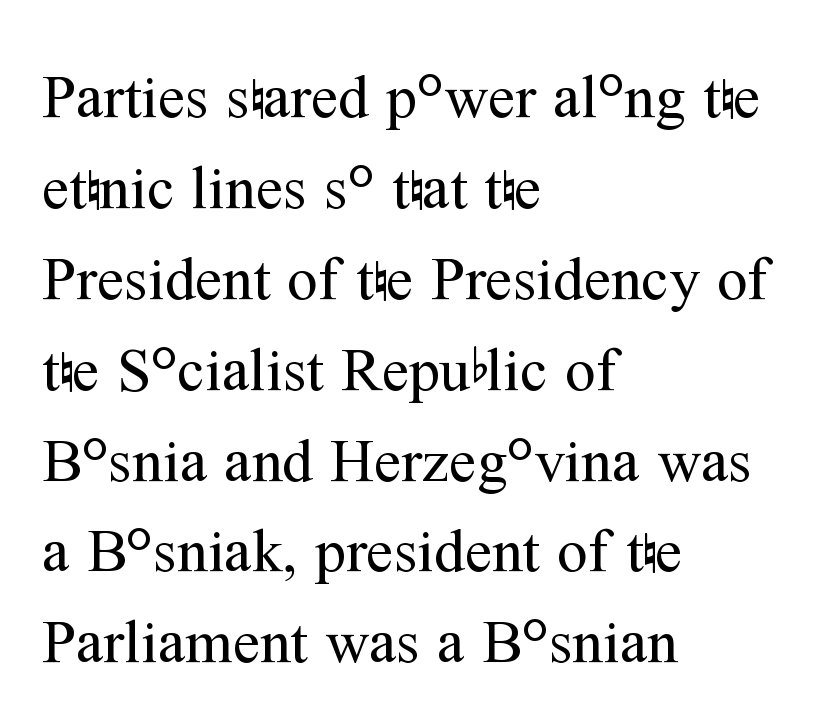
The image shows 61 px regular-weight serif type, upright; set left-aligned, normal line spacing (1.49x), normal letter spacing, not underlined; medium stroke contrast and a medium x-height.
